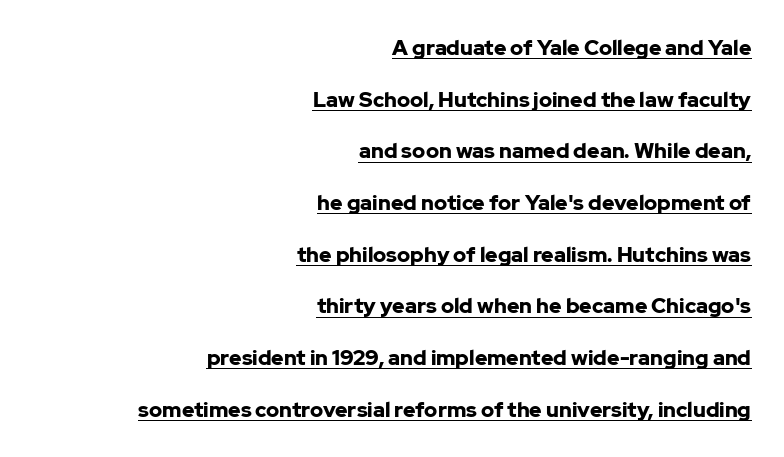
Q: Is the text bold? A: Yes.
Q: Is the text italic (slanted)? A: No, it is upright.
Q: Is the text underlined? A: Yes.
Q: How is the paragraph aligned? A: Right-aligned.
Q: Is the spacing between letters normal or unusually wide? A: Normal.
Q: Is the spacing between lines tight, normal or loose? A: Loose.
